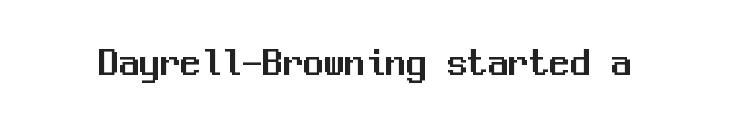
{"serif": "no", "italic": "no", "width": "normal", "stroke_contrast": "medium", "x_height": "medium", "monospaced": "yes", "underline": "no", "letter_spacing": "normal", "letter_spacing_em": 0.0, "glyph_px": 41}
